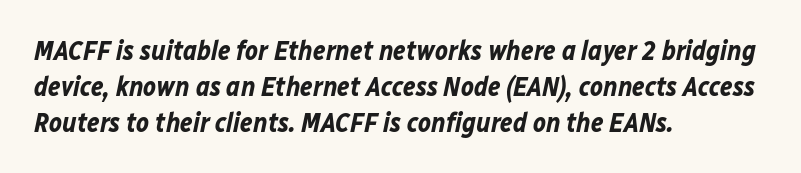
Compared with an ordinary text face, these strokes are far heavier — a full bold. You can tell it's italic because the verticals aren't actually vertical. Letter spacing: default. Descender tails drop into unmarked territory. The compositor pushed each line to the left boundary. Compared with typical paragraphs, the rows here are spaced about the same.
